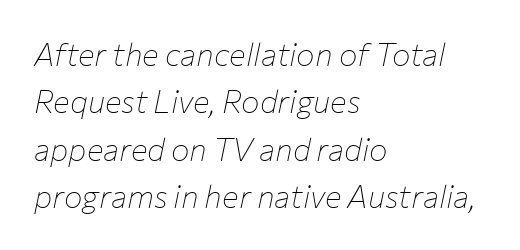
The image shows 31 px thin type, italic (leaning right); set left-aligned, normal line spacing (1.53x), normal letter spacing, not underlined; low stroke contrast and a medium x-height.
